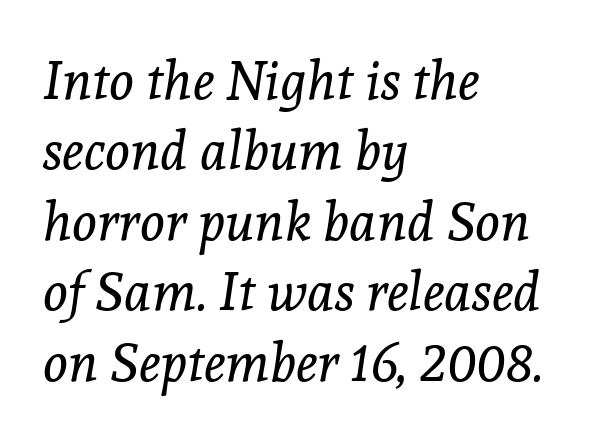
{"serif": "yes", "italic": "yes", "lean": "right", "slant_degrees": 8, "bold": "no", "weight": "regular", "width": "normal", "x_height": "medium", "monospaced": "no", "underline": "no", "align": "left", "line_spacing": "normal", "line_spacing_ratio": 1.33, "letter_spacing": "normal", "letter_spacing_em": 0.0, "glyph_px": 53}
